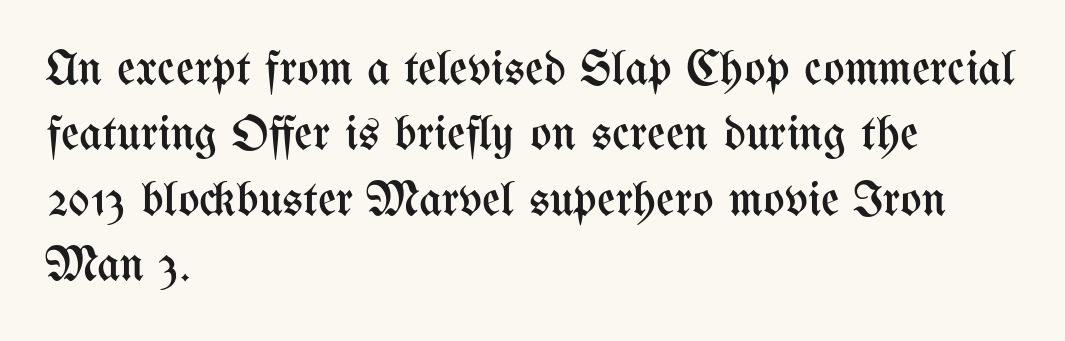
The image shows 50 px regular-weight, condensed type, upright; set left-aligned, normal line spacing (1.31x), normal letter spacing, not underlined; medium stroke contrast and a medium x-height.
